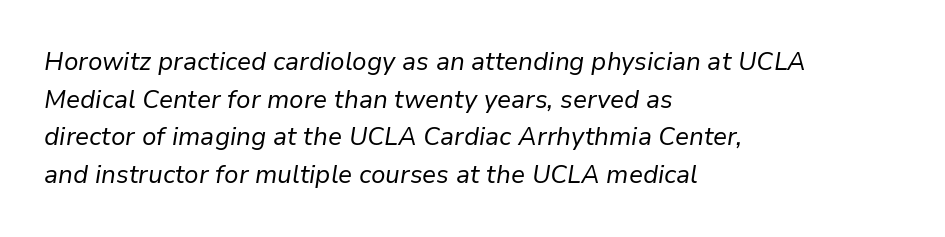
{"italic": "yes", "lean": "right", "slant_degrees": 9, "bold": "no", "underline": "no", "align": "left", "line_spacing": "normal", "line_spacing_ratio": 1.51, "letter_spacing": "normal", "letter_spacing_em": 0.0, "glyph_px": 25}
